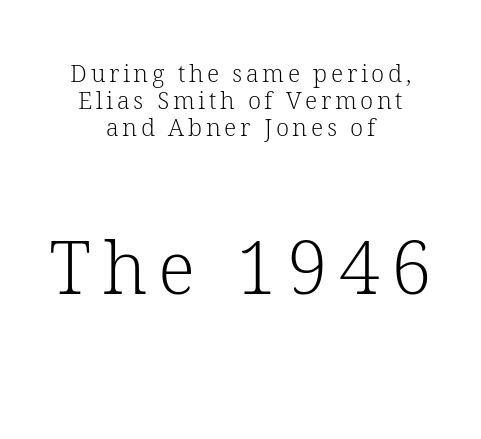
The typeface chosen for these lines features serifs. Character widths vary here, with narrow letters taking less room than wide ones. The letterforms sit at book weight or below. No italicization has been applied; the sample stays upright. Size contrast runs from small at the top to large at the bottom.
